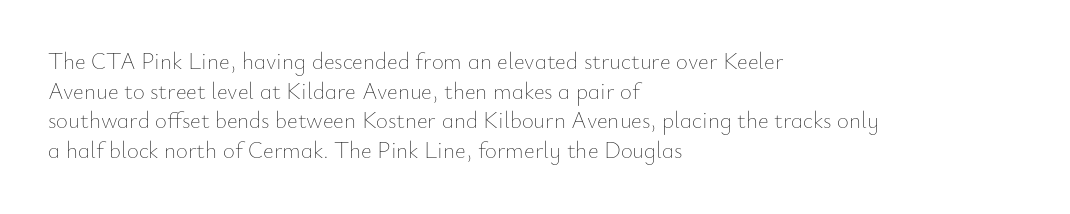
The image shows 23 px text type, upright; set left-aligned, normal line spacing (1.29x), normal letter spacing, not underlined.
